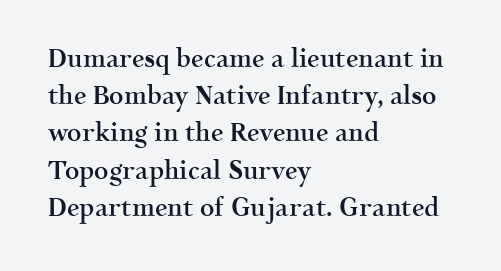
{"italic": "no", "bold": "semi", "underline": "no", "align": "left", "line_spacing": "normal", "line_spacing_ratio": 1.49, "letter_spacing": "normal", "letter_spacing_em": 0.0, "glyph_px": 25}
